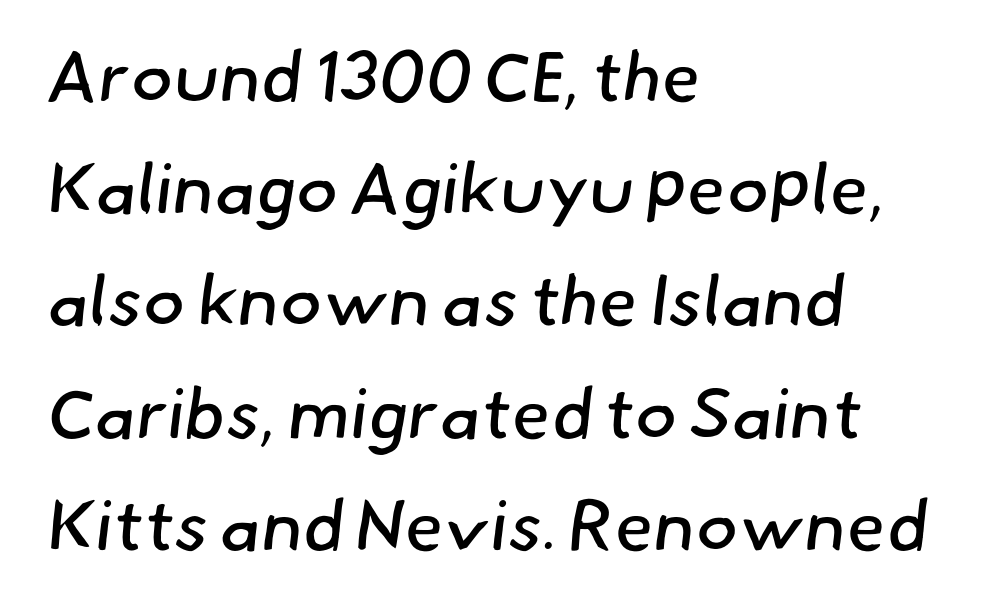
{"serif": "no", "bold": "no", "weight": "regular", "width": "normal", "stroke_contrast": "low", "x_height": "small", "monospaced": "no", "underline": "no", "align": "left", "line_spacing": "normal", "line_spacing_ratio": 1.58, "letter_spacing": "normal", "letter_spacing_em": 0.0, "glyph_px": 71}
